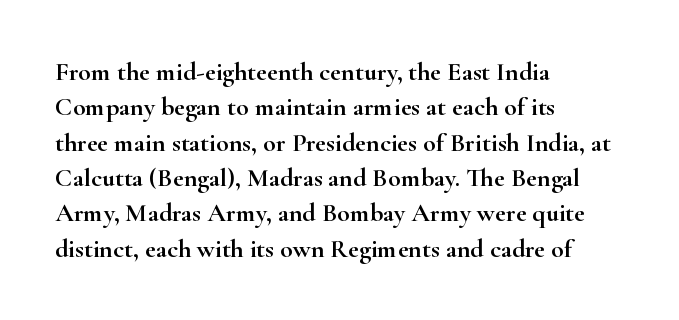
The passage shown stacks its lines at a standard gap. These lines stack with their left ends in a neat column. A roman cut, with each character standing at attention. Caption: standard tracking, unaltered. Words float on clear page, feet unadorned.
